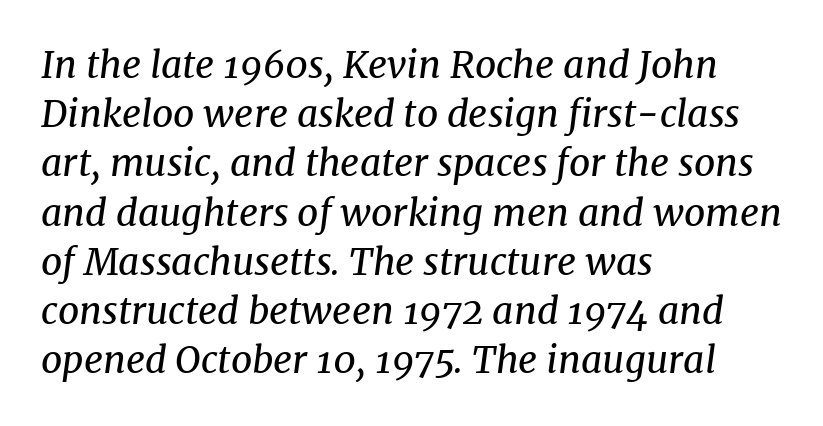
Default kerning and tracking; the words read as compact shapes. Proportional: the letters do not fall into vertical columns. The specimen reads as italic at a glance. Stroke terminals: seriffed. Reading down the column, the eye jumps a familiar distance to each next line.
